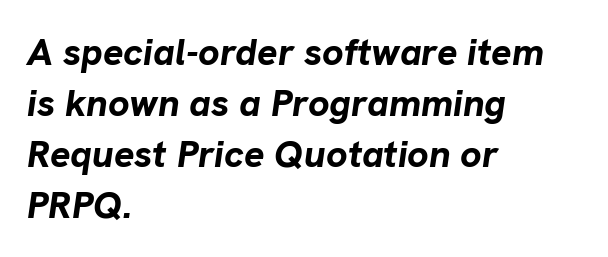
Q: Is the text bold? A: Yes.
Q: Is the text italic (slanted)? A: Yes, it leans right by about 8 degrees.
Q: Is the text underlined? A: No.
Q: How is the paragraph aligned? A: Left-aligned.
Q: Is the spacing between letters normal or unusually wide? A: Normal.
Q: Is the spacing between lines tight, normal or loose? A: Normal.
Q: Width (condensed, normal, or wide)? A: Normal.
Q: Stroke contrast? A: Low.
Q: x-height? A: Medium.
Q: Monospaced? A: No.
